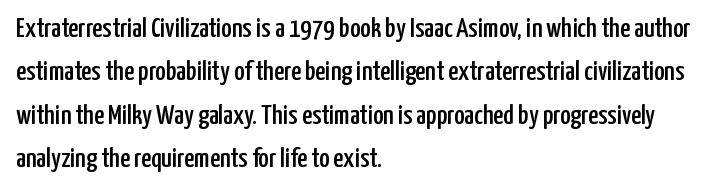
Q: Is the text italic (slanted)? A: No, it is upright.
Q: Is the typeface a serif or a sans-serif typeface? A: Sans-serif.
Q: Is the text underlined? A: No.
Q: How is the paragraph aligned? A: Left-aligned.
Q: Is the spacing between letters normal or unusually wide? A: Normal.
Q: Is the spacing between lines tight, normal or loose? A: Normal.
Q: Width (condensed, normal, or wide)? A: Condensed.
Q: Stroke contrast? A: Low.
Q: x-height? A: Medium.
Q: Monospaced? A: No.
